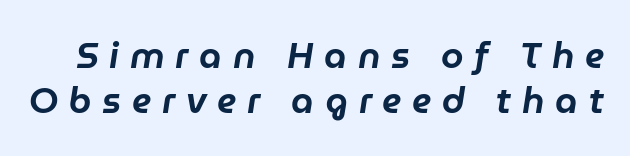
Q: Is the text italic (slanted)? A: Yes, it leans right by about 9 degrees.
Q: Is the text underlined? A: No.
Q: Is the spacing between letters normal or unusually wide? A: Unusually wide.
Q: Width (condensed, normal, or wide)? A: Normal.
Q: Stroke contrast? A: Low.
Q: x-height? A: Medium.
Q: Monospaced? A: No.
